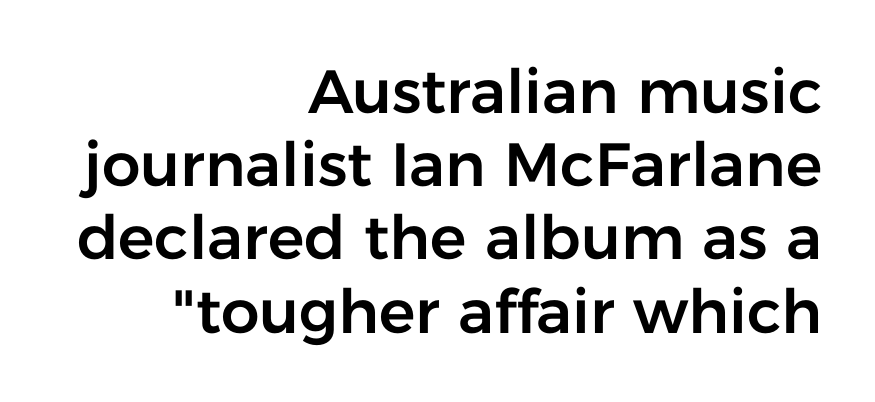
Each word holds together tightly as a unit, with standard inter-letter gaps. The rendering shows plain stroke endings on the letterforms — a sans-serif design. Underline: absent. The passage shown is typed in a proportional face where columns would drift.
